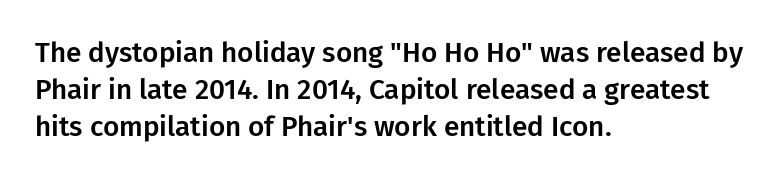
{"serif": "no", "italic": "no", "width": "normal", "stroke_contrast": "low", "x_height": "medium", "monospaced": "no", "underline": "no", "align": "left", "line_spacing": "normal", "line_spacing_ratio": 1.33, "letter_spacing": "normal", "letter_spacing_em": 0.0, "glyph_px": 28}
